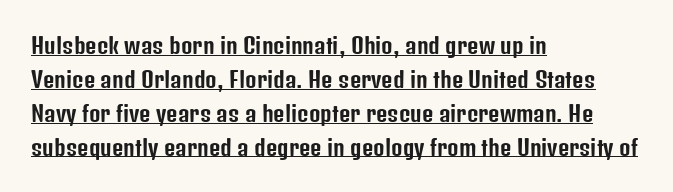
The image shows 22 px text type, upright; set left-aligned, normal line spacing (1.54x), normal letter spacing, underlined.
